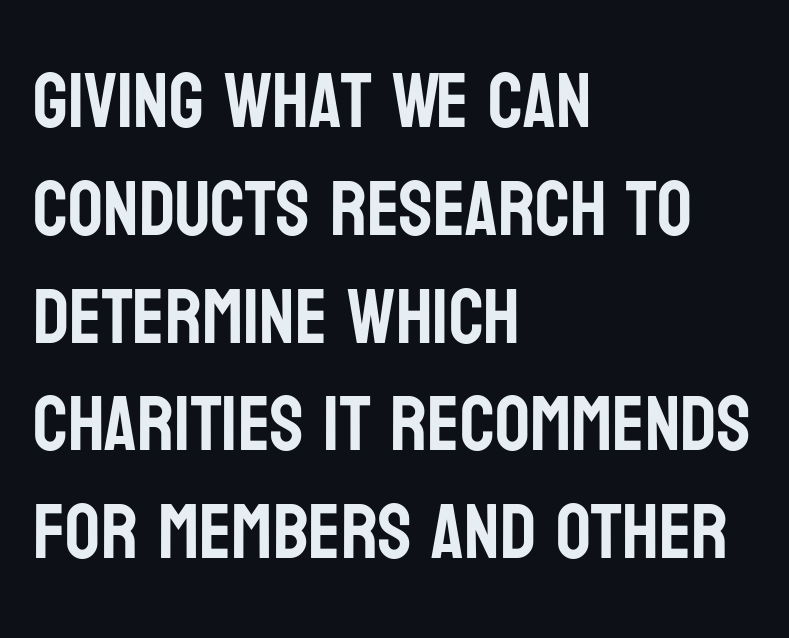
Q: Is the text italic (slanted)? A: No, it is upright.
Q: Is the typeface a serif or a sans-serif typeface? A: Sans-serif.
Q: Is the text underlined? A: No.
Q: How is the paragraph aligned? A: Left-aligned.
Q: Is the spacing between letters normal or unusually wide? A: Normal.
Q: Is the spacing between lines tight, normal or loose? A: Normal.
Q: Width (condensed, normal, or wide)? A: Condensed.
Q: Stroke contrast? A: Low.
Q: x-height? A: Large.
Q: Monospaced? A: No.
